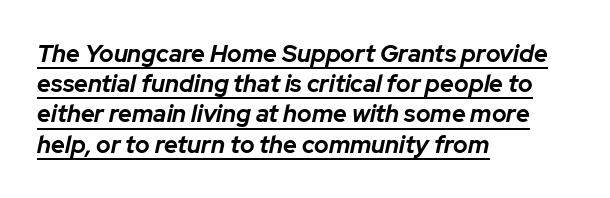
Q: Is the text bold? A: Yes.
Q: Is the text italic (slanted)? A: Yes, it leans right by about 12 degrees.
Q: Is the text underlined? A: Yes.
Q: How is the paragraph aligned? A: Left-aligned.
Q: Is the spacing between letters normal or unusually wide? A: Normal.
Q: Is the spacing between lines tight, normal or loose? A: Normal.
